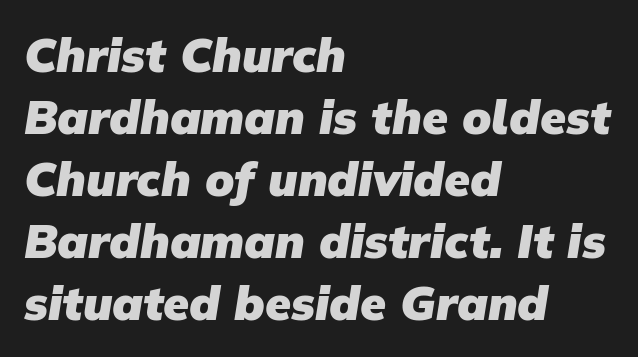
Here the glyphs are tracked normally, forming tight word shapes. Grotesque or geometric, the face here clearly has no serifs. The passage is arranged the way most books set body copy — flush left. These lines are rendered in a variable-pitch font. In terms of leading, this rendering sits right in the middle. Caption: bold face, heavy strokes.
